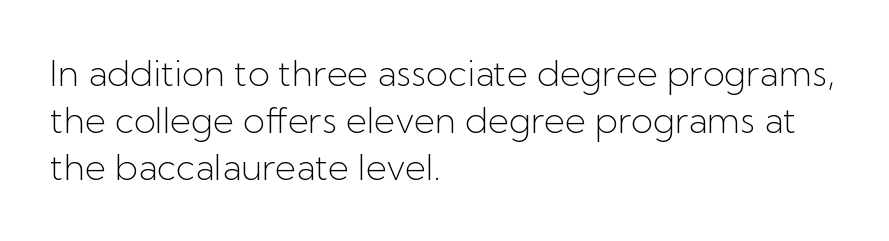
Q: Is the text bold? A: No.
Q: Is the text italic (slanted)? A: No, it is upright.
Q: Is the typeface a serif or a sans-serif typeface? A: Sans-serif.
Q: Is the text underlined? A: No.
Q: How is the paragraph aligned? A: Left-aligned.
Q: Is the spacing between letters normal or unusually wide? A: Normal.
Q: Is the spacing between lines tight, normal or loose? A: Normal.
Q: Width (condensed, normal, or wide)? A: Normal.
Q: Stroke contrast? A: Low.
Q: x-height? A: Medium.
Q: Monospaced? A: No.
